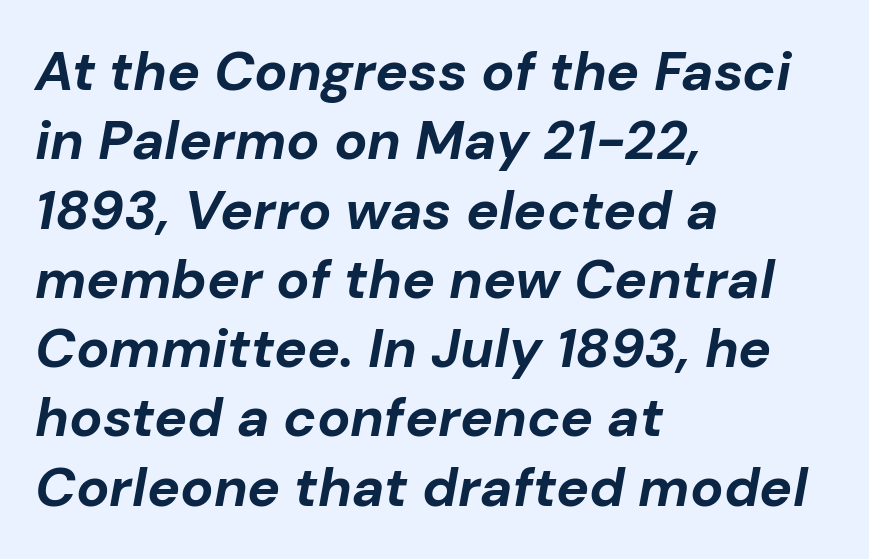
The rows are spaced the way most documents space them. Type without underlining. Characters are canted at an angle relative to the baseline's perpendicular. The rag falls on the right side of this text block. The characters look thick and weighty, a clear bold.
